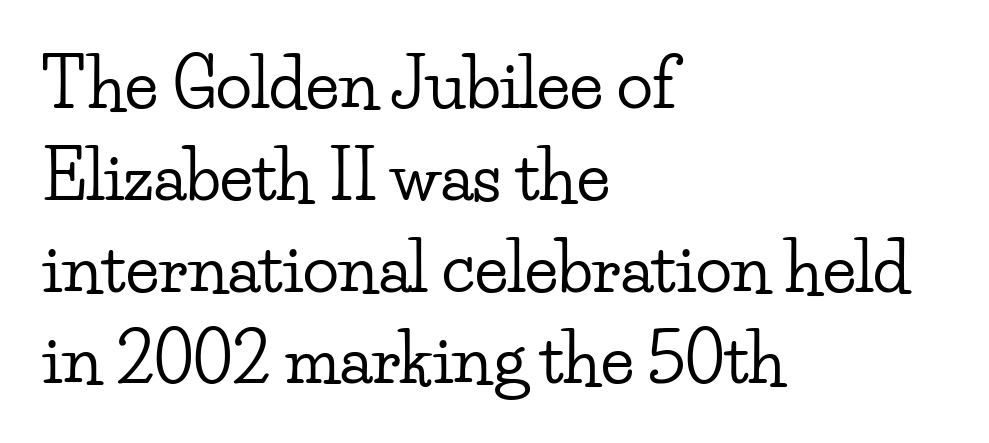
{"serif": "yes", "italic": "no", "width": "wide", "stroke_contrast": "low", "x_height": "small", "monospaced": "no", "underline": "no", "align": "left", "line_spacing": "normal", "line_spacing_ratio": 1.37, "letter_spacing": "normal", "letter_spacing_em": 0.0, "glyph_px": 67}
